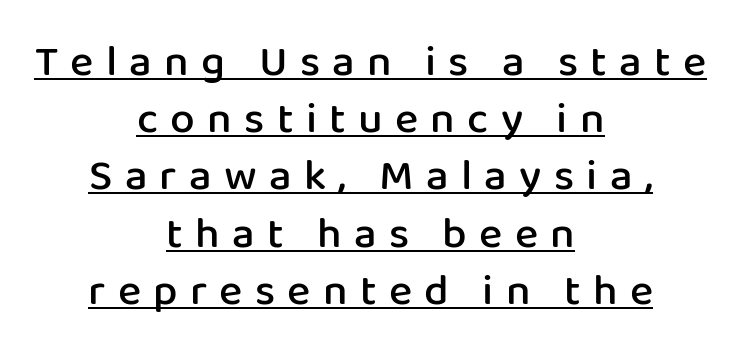
Summary of vertical rhythm: regular, with standard interline spacing. Does a line run under the words? Yes, clearly. The lines in this sample share a center point and differ in where they start and stop. The rendering uses natural spacing where letterforms have individual widths.
